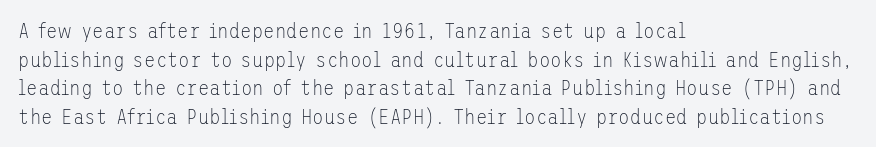
Line beginnings align vertically; line endings do not. Whoever set this chose a conventional vertical rhythm. Stroke mass is kept to a normal reading level or below. Nobody touched the tracking dial on this one.
